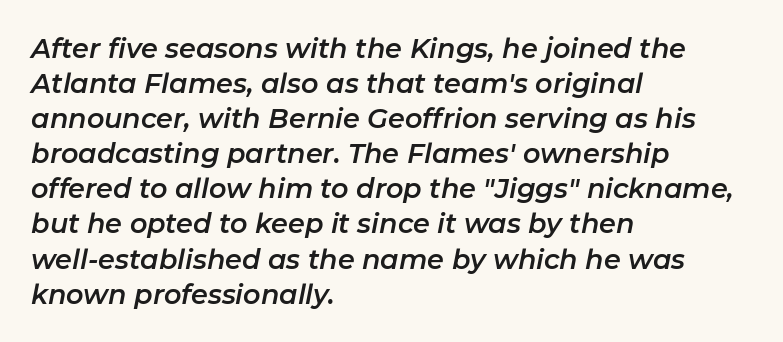
Q: Is the text italic (slanted)? A: Yes, it leans right by about 11 degrees.
Q: Is the text underlined? A: No.
Q: How is the paragraph aligned? A: Left-aligned.
Q: Is the spacing between letters normal or unusually wide? A: Normal.
Q: Is the spacing between lines tight, normal or loose? A: Normal.
